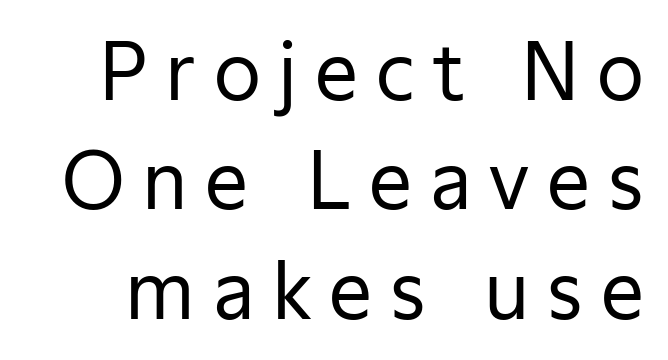
The image shows 77 px regular-weight sans-serif type, upright; set normal line spacing (1.42x), unusually wide letter spacing (+0.23 em), not underlined; low stroke contrast and a medium x-height.
